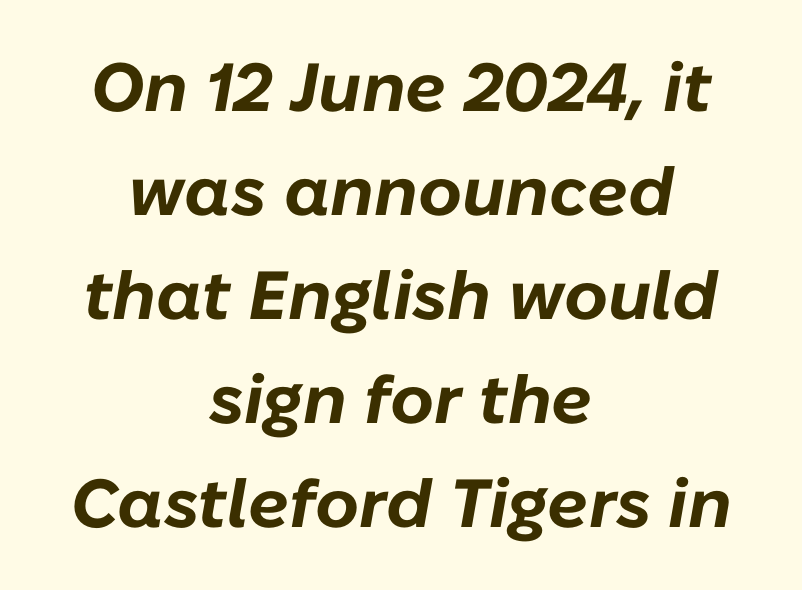
{"italic": "yes", "lean": "right", "slant_degrees": 10, "bold": "yes", "weight": "bold", "width": "normal", "stroke_contrast": "low", "x_height": "medium", "monospaced": "no", "underline": "no", "align": "center", "line_spacing": "normal", "line_spacing_ratio": 1.53, "letter_spacing": "normal", "letter_spacing_em": 0.0, "glyph_px": 68}
